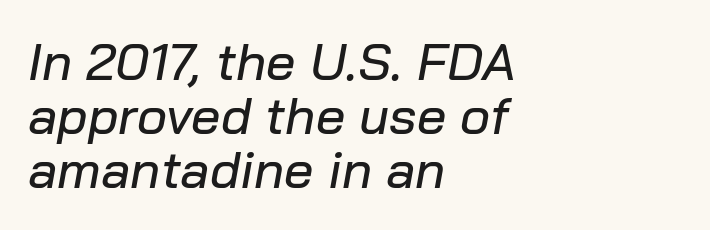
The image shows 52 px text type, italic (leaning right); set left-aligned, tight line spacing (1.04x), normal letter spacing, not underlined; low stroke contrast and a medium x-height.
